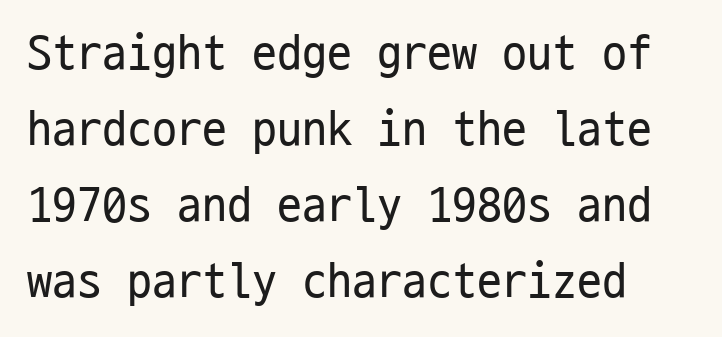
Q: Is the text bold? A: No.
Q: Is the text italic (slanted)? A: No, it is upright.
Q: Is the typeface a serif or a sans-serif typeface? A: Sans-serif.
Q: Is the text underlined? A: No.
Q: How is the paragraph aligned? A: Left-aligned.
Q: Is the spacing between letters normal or unusually wide? A: Normal.
Q: Is the spacing between lines tight, normal or loose? A: Normal.
Q: Width (condensed, normal, or wide)? A: Condensed.
Q: Stroke contrast? A: Low.
Q: x-height? A: Medium.
Q: Monospaced? A: Yes.
